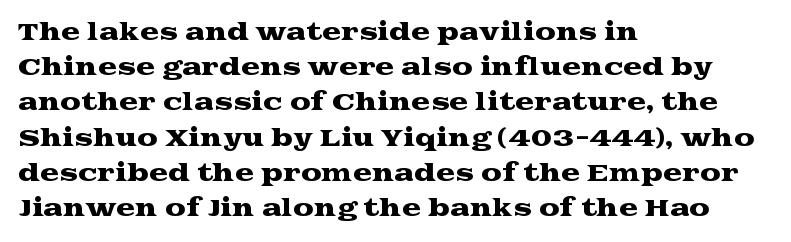
{"italic": "no", "underline": "no", "align": "left", "line_spacing": "normal", "line_spacing_ratio": 1.53, "letter_spacing": "normal", "letter_spacing_em": 0.0, "glyph_px": 23}
